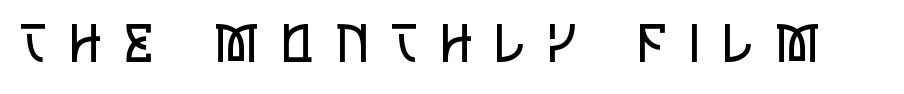
The image shows 53 px regular-weight, condensed sans-serif type, upright; set unusually wide letter spacing (+0.44 em), not underlined; low stroke contrast and a large x-height.
